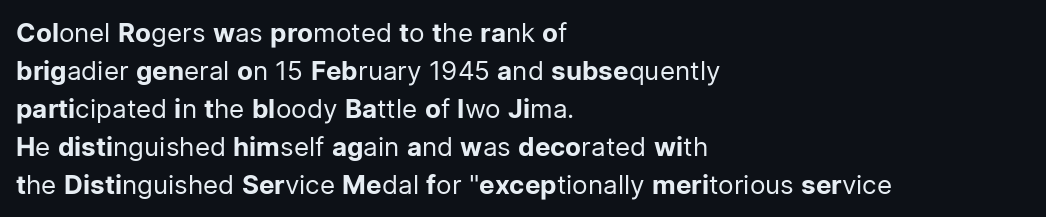
Q: Is the text bold? A: No.
Q: Is the text italic (slanted)? A: No, it is upright.
Q: Is the text underlined? A: No.
Q: How is the paragraph aligned? A: Left-aligned.
Q: Is the spacing between letters normal or unusually wide? A: Normal.
Q: Is the spacing between lines tight, normal or loose? A: Normal.
